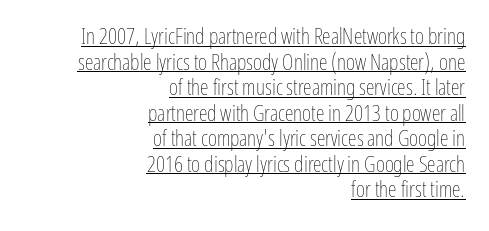
Vertical stems look standard width or narrower in stroke. Vertical strokes here are truly vertical. The passage shown is underscored from start to finish. Tracking here is standard; glyphs follow each other at the usual distance. The typesetter chose a ragged-left arrangement here.
